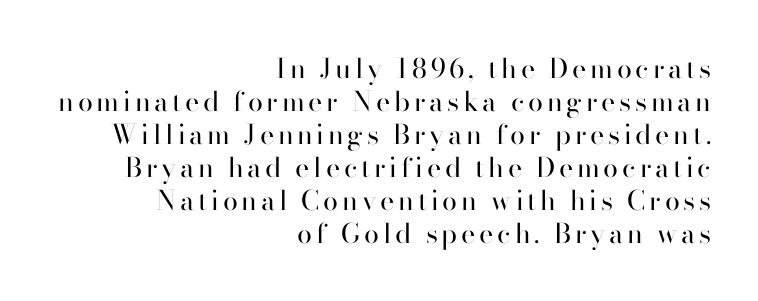
The image shows 27 px text type, upright; set right-aligned, line spacing 1.22x, not underlined.
